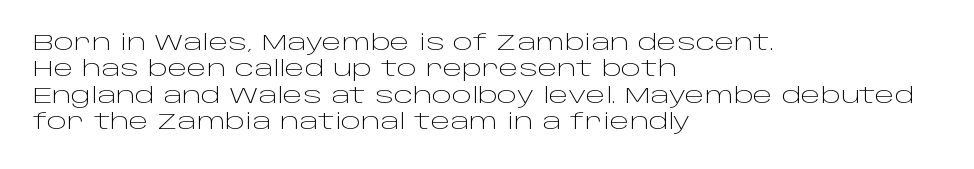
The rendering uses a moderate line-height, typical for paragraphs. Only glyphs here, with clear space below each row. The passage is arranged the way most books set body copy — flush left. Spacing between characters is what you'd get straight out of the box.
